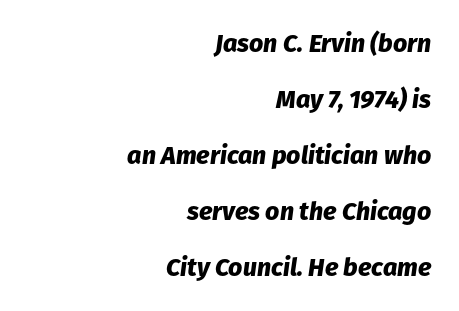
It's the slanting kind of type. Tracking value appears to be zero — textbook default spacing. Visually the block forms a straight wall on the right and a jagged coastline on the left. A clean baseline with only descenders dipping below it.
